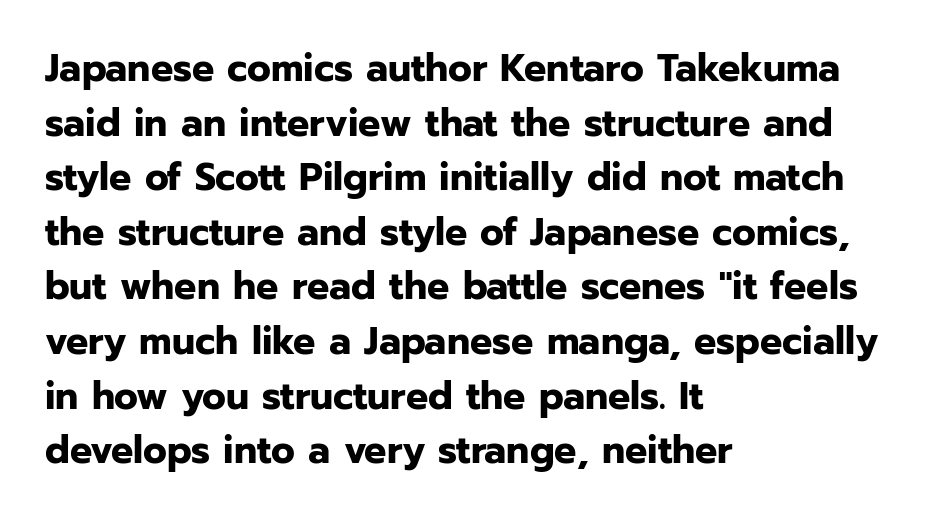
The image shows 39 px bold sans-serif type, upright; set left-aligned, normal line spacing (1.4x), normal letter spacing, not underlined; low stroke contrast and a medium x-height.
